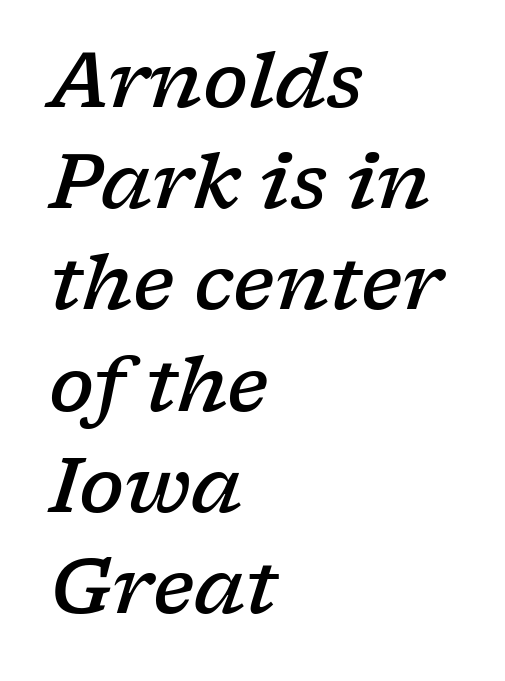
Q: Is the text bold? A: Semi-bold.
Q: Is the text italic (slanted)? A: Yes, it leans right by about 17 degrees.
Q: Is the typeface a serif or a sans-serif typeface? A: Serif.
Q: Is the text underlined? A: No.
Q: How is the paragraph aligned? A: Left-aligned.
Q: Is the spacing between letters normal or unusually wide? A: Normal.
Q: Is the spacing between lines tight, normal or loose? A: Normal.
Q: Width (condensed, normal, or wide)? A: Wide.
Q: Stroke contrast? A: Low.
Q: x-height? A: Medium.
Q: Monospaced? A: No.
